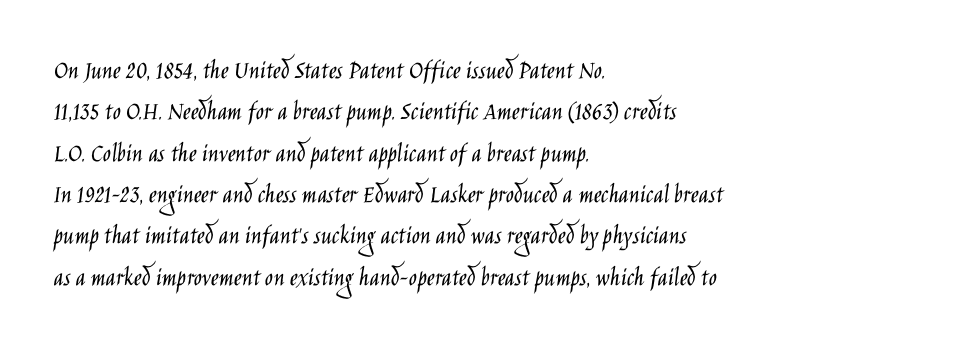
The image shows 27 px text type; set left-aligned, normal line spacing (1.53x), normal letter spacing, not underlined.
